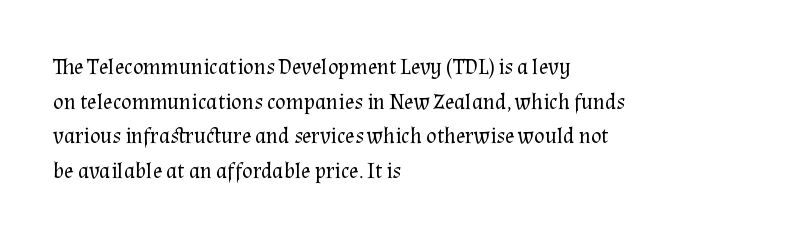
The image shows 22 px text type, upright; set left-aligned, normal line spacing (1.57x), normal letter spacing, not underlined.
